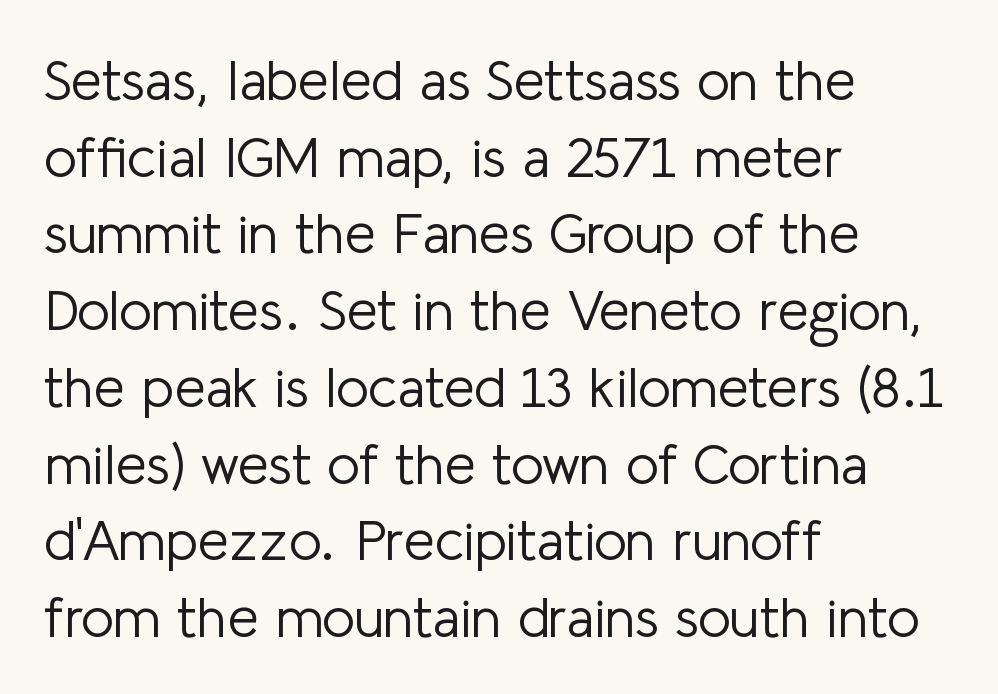
The image shows 56 px light sans-serif type, upright; set left-aligned, normal line spacing (1.37x), normal letter spacing, not underlined; low stroke contrast and a medium x-height.
